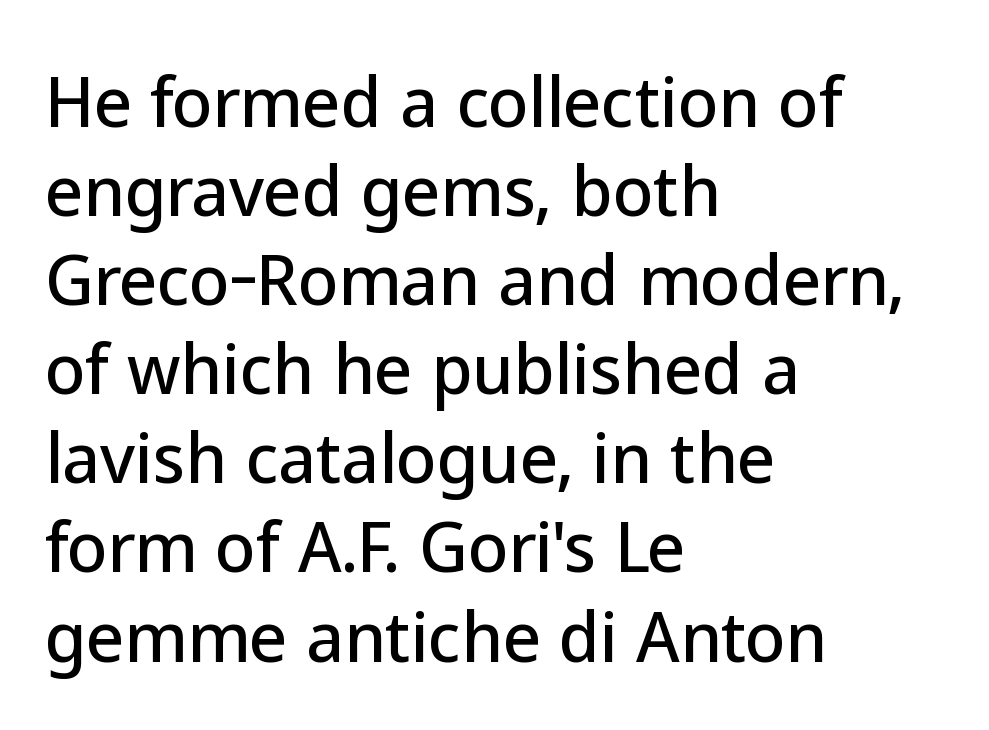
{"serif": "no", "italic": "no", "width": "normal", "stroke_contrast": "low", "x_height": "medium", "monospaced": "no", "underline": "no", "align": "left", "line_spacing": "normal", "line_spacing_ratio": 1.35, "letter_spacing": "normal", "letter_spacing_em": 0.0, "glyph_px": 66}
